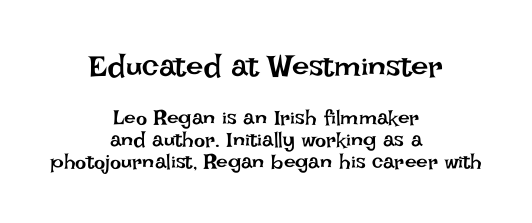
Anything drawn beneath the words? Only blank space. The lettering holds an erect, upright posture throughout. Compared with a typical body face, this is equally light or lighter still. What stands out about the letter spacing? Nothing — it is the standard amount. In this sample the first text group is rendered at the bigger scale. You could not count columns in this text — the font is proportionally spaced.
